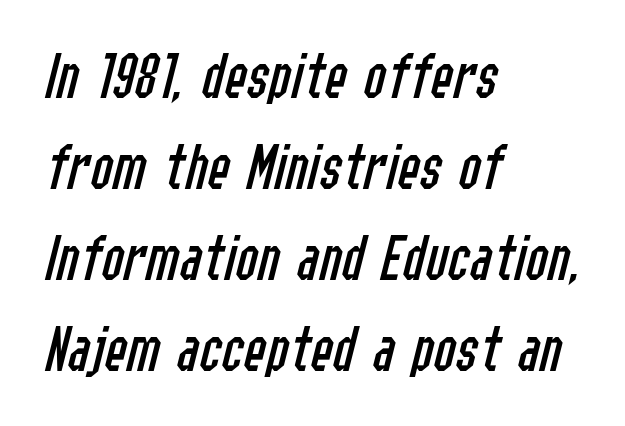
Q: Is the text bold? A: No.
Q: Is the text italic (slanted)? A: Yes, it leans right by about 14 degrees.
Q: Is the text underlined? A: No.
Q: How is the paragraph aligned? A: Left-aligned.
Q: Is the spacing between letters normal or unusually wide? A: Normal.
Q: Is the spacing between lines tight, normal or loose? A: Normal.
Q: Width (condensed, normal, or wide)? A: Condensed.
Q: Stroke contrast? A: Low.
Q: x-height? A: Medium.
Q: Monospaced? A: No.
